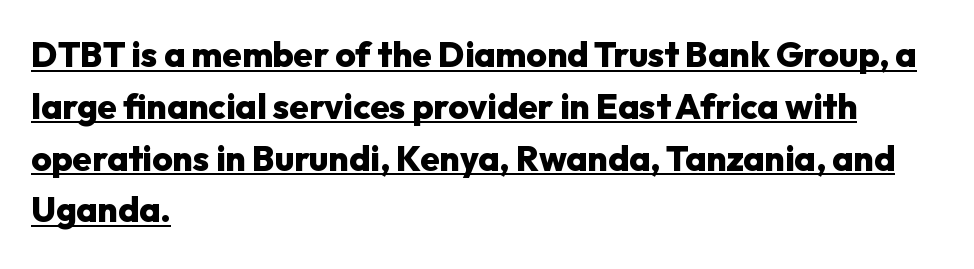
These lines are set flush left with a ragged right edge. Heavy, bold letterforms. You could not count columns in this text — the font is proportionally spaced. Underlined type. A typesetter would call this zero additional tracking.
